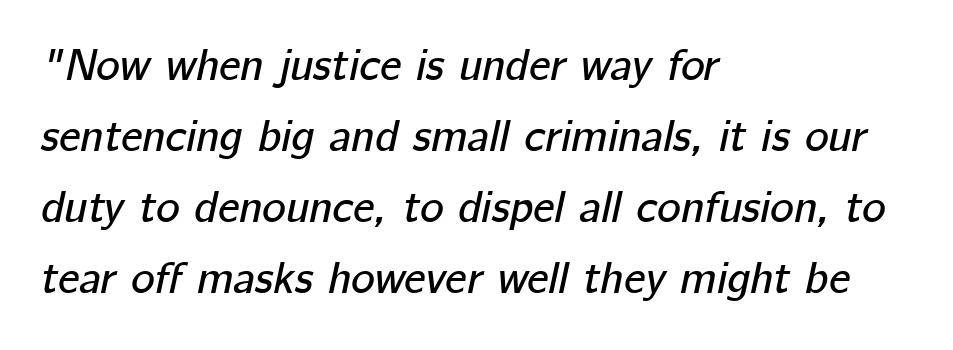
{"italic": "yes", "lean": "right", "slant_degrees": 12, "width": "normal", "stroke_contrast": "low", "x_height": "medium", "monospaced": "no", "underline": "no", "align": "left", "line_spacing": "normal", "line_spacing_ratio": 1.58, "letter_spacing": "normal", "letter_spacing_em": 0.0, "glyph_px": 45}
